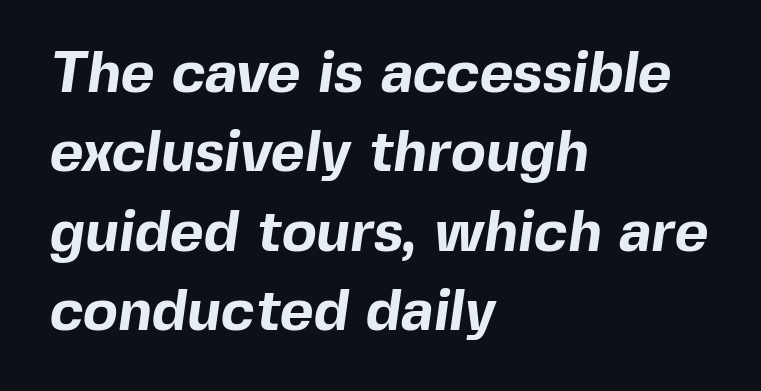
Q: Is the text bold? A: Yes.
Q: Is the typeface a serif or a sans-serif typeface? A: Sans-serif.
Q: Is the text underlined? A: No.
Q: How is the paragraph aligned? A: Left-aligned.
Q: Is the spacing between letters normal or unusually wide? A: Normal.
Q: Is the spacing between lines tight, normal or loose? A: Normal.
Q: Width (condensed, normal, or wide)? A: Normal.
Q: x-height? A: Medium.
Q: Monospaced? A: No.
